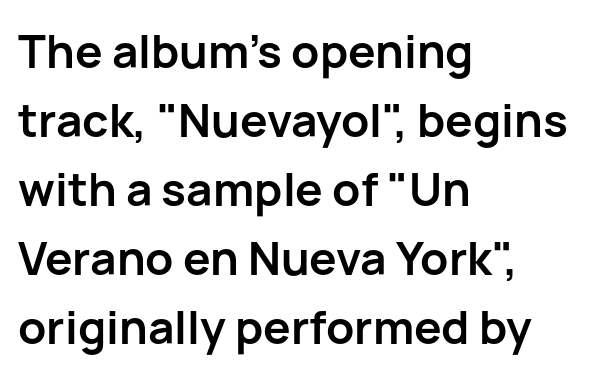
Q: Is the text bold? A: Yes.
Q: Is the text italic (slanted)? A: No, it is upright.
Q: Is the typeface a serif or a sans-serif typeface? A: Sans-serif.
Q: Is the text underlined? A: No.
Q: How is the paragraph aligned? A: Left-aligned.
Q: Is the spacing between letters normal or unusually wide? A: Normal.
Q: Is the spacing between lines tight, normal or loose? A: Normal.
Q: Width (condensed, normal, or wide)? A: Normal.
Q: Stroke contrast? A: Low.
Q: x-height? A: Medium.
Q: Monospaced? A: No.
